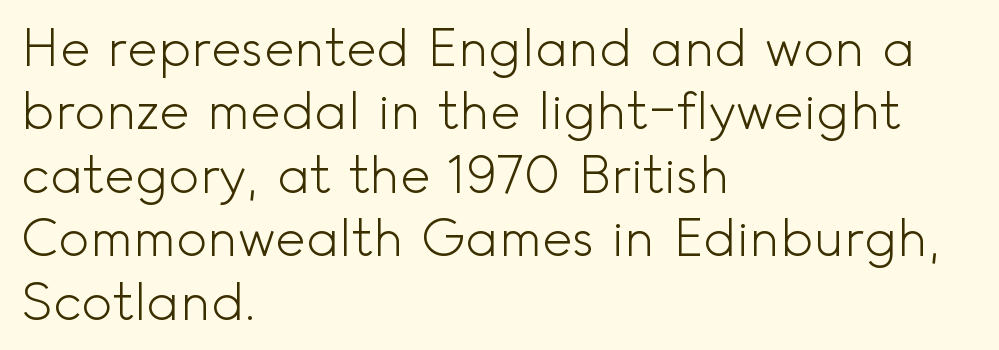
Q: Is the text bold? A: No.
Q: Is the text italic (slanted)? A: No, it is upright.
Q: Is the typeface a serif or a sans-serif typeface? A: Sans-serif.
Q: Is the text underlined? A: No.
Q: How is the paragraph aligned? A: Left-aligned.
Q: Is the spacing between letters normal or unusually wide? A: Normal.
Q: Width (condensed, normal, or wide)? A: Normal.
Q: x-height? A: Small.
Q: Monospaced? A: No.
